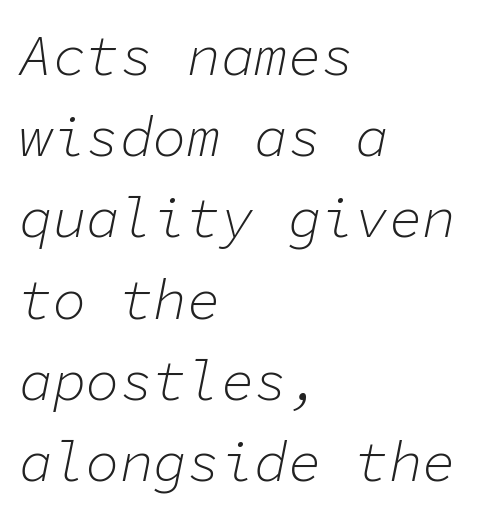
{"italic": "yes", "lean": "right", "slant_degrees": 11, "bold": "no", "weight": "light", "width": "normal", "stroke_contrast": "low", "x_height": "medium", "monospaced": "yes", "underline": "no", "align": "left", "line_spacing": "normal", "line_spacing_ratio": 1.45, "letter_spacing": "normal", "letter_spacing_em": 0.0, "glyph_px": 56}
